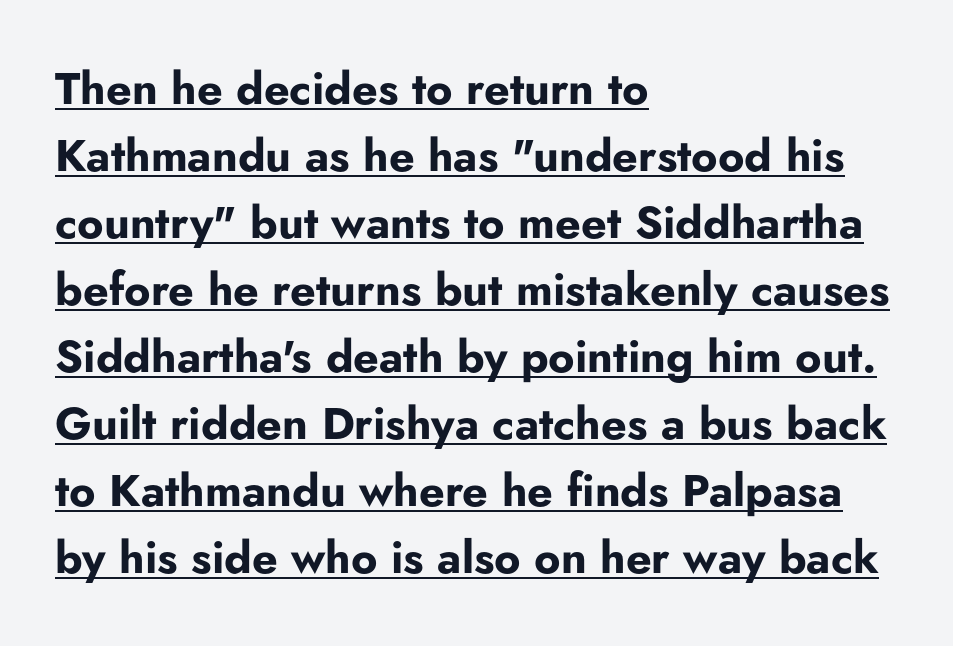
Q: Is the text bold? A: Yes.
Q: Is the text italic (slanted)? A: No, it is upright.
Q: Is the typeface a serif or a sans-serif typeface? A: Sans-serif.
Q: Is the text underlined? A: Yes.
Q: How is the paragraph aligned? A: Left-aligned.
Q: Is the spacing between letters normal or unusually wide? A: Normal.
Q: Is the spacing between lines tight, normal or loose? A: Normal.
Q: Width (condensed, normal, or wide)? A: Normal.
Q: Stroke contrast? A: Low.
Q: x-height? A: Small.
Q: Monospaced? A: No.
